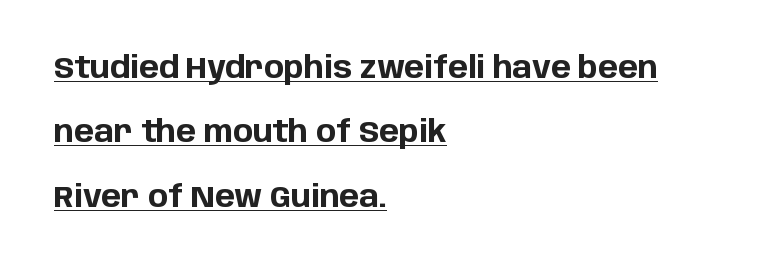
{"serif": "no", "italic": "no", "bold": "yes", "weight": "bold", "width": "normal", "stroke_contrast": "low", "x_height": "large", "monospaced": "no", "underline": "yes", "align": "left", "line_spacing": "loose", "line_spacing_ratio": 2.15, "letter_spacing": "normal", "letter_spacing_em": 0.0, "glyph_px": 30}
